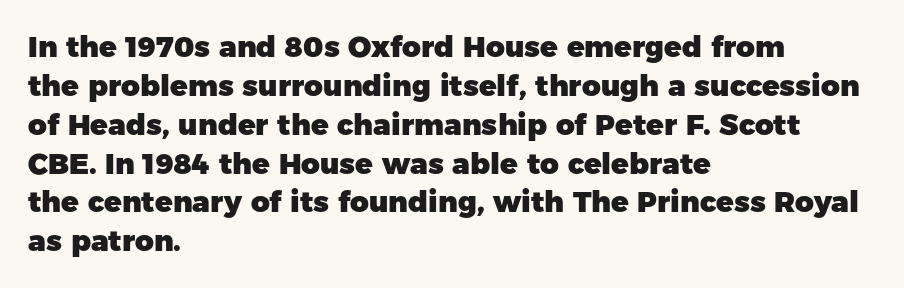
Q: Is the text bold? A: Yes.
Q: Is the text italic (slanted)? A: No, it is upright.
Q: Is the typeface a serif or a sans-serif typeface? A: Sans-serif.
Q: Is the text underlined? A: No.
Q: How is the paragraph aligned? A: Left-aligned.
Q: Is the spacing between letters normal or unusually wide? A: Normal.
Q: Is the spacing between lines tight, normal or loose? A: Normal.
Q: Width (condensed, normal, or wide)? A: Normal.
Q: Stroke contrast? A: Low.
Q: x-height? A: Medium.
Q: Monospaced? A: No.
